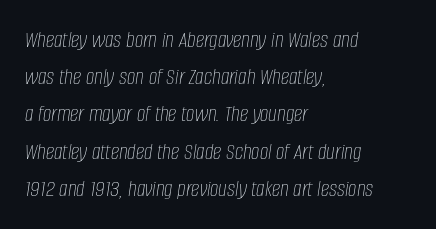
{"italic": "yes", "lean": "right", "slant_degrees": 8, "bold": "no", "underline": "no", "align": "left", "line_spacing": "normal", "line_spacing_ratio": 1.55, "letter_spacing": "normal", "letter_spacing_em": 0.0, "glyph_px": 24}
